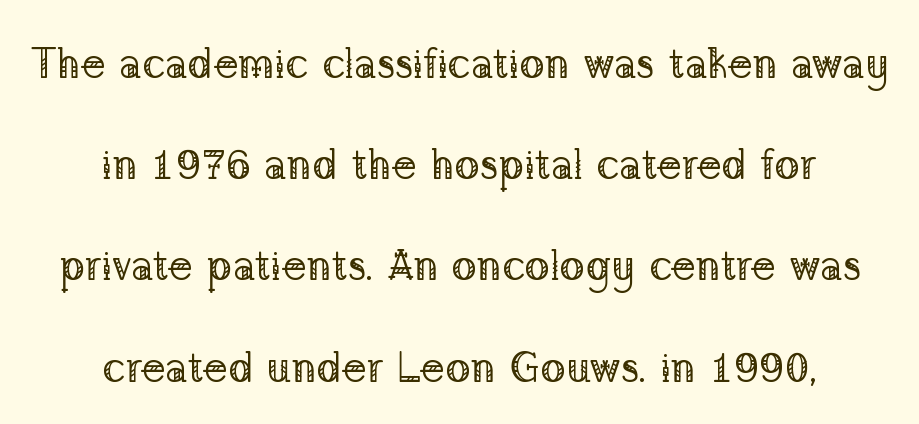
{"serif": "yes", "italic": "no", "bold": "no", "weight": "regular", "width": "normal", "stroke_contrast": "low", "x_height": "medium", "monospaced": "no", "underline": "no", "align": "center", "line_spacing": "loose", "line_spacing_ratio": 2.41, "letter_spacing": "normal", "letter_spacing_em": 0.0, "glyph_px": 42}
